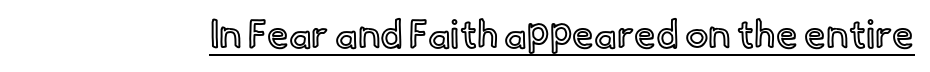
The image shows 39 px text type, upright; set normal letter spacing, underlined; a small x-height.
